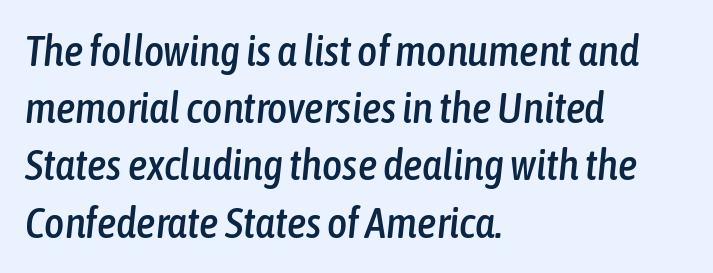
Think of a printed novel: that variable character pitch is what you see here. The area under the type is left untouched. Is there much room between lines? A standard amount, neither cramped nor airy. Where is the straight margin? On the left. The glyphs look as if they've been sheared to an angle. Here the glyphs are tracked normally, forming tight word shapes.
